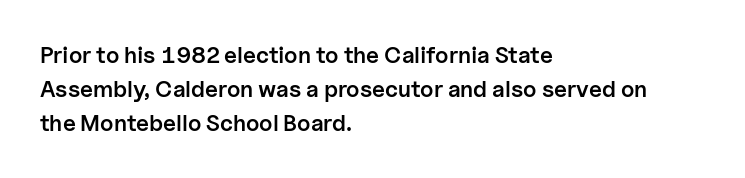
The image shows 23 px text type, upright; set left-aligned, normal line spacing (1.48x), normal letter spacing, not underlined.
